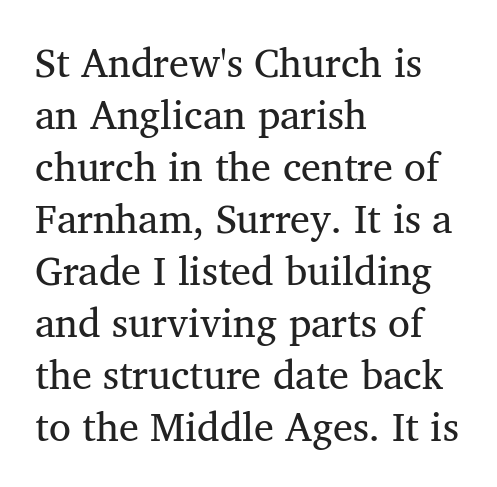
{"serif": "yes", "italic": "no", "bold": "no", "weight": "regular", "width": "normal", "stroke_contrast": "medium", "x_height": "medium", "monospaced": "no", "underline": "no", "align": "left", "line_spacing": "normal", "line_spacing_ratio": 1.3, "letter_spacing": "normal", "letter_spacing_em": 0.0, "glyph_px": 40}
